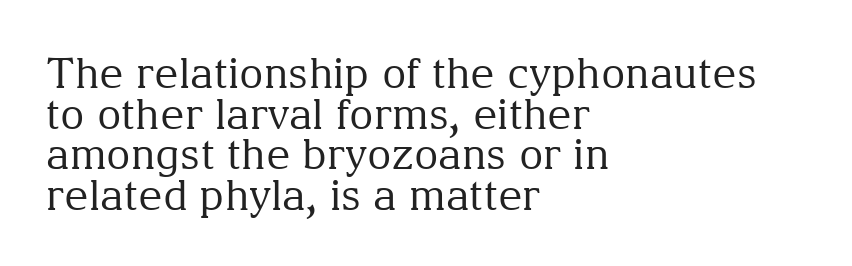
The image shows 42 px regular-weight serif type, upright; set left-aligned, tight line spacing (0.97x), normal letter spacing, not underlined; medium stroke contrast and a medium x-height.
